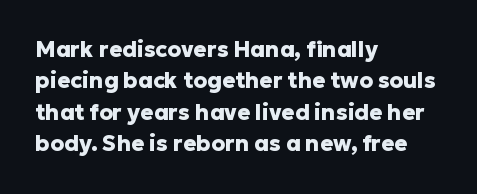
The vertical gap from one line to the next is medium. Bold? Absolutely — the strokes are thick and heavy. Plain, unruled lines of type. The ragged edge is on the right, which tells us the setting is flush left.
